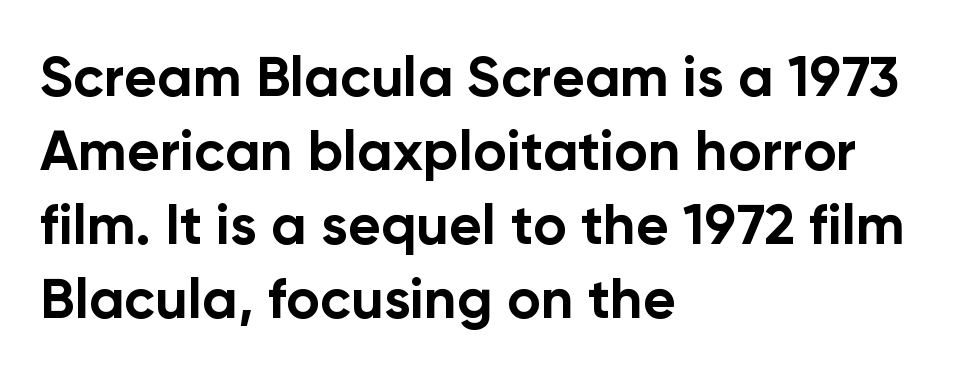
Q: Is the text bold? A: Yes.
Q: Is the text italic (slanted)? A: No, it is upright.
Q: Is the typeface a serif or a sans-serif typeface? A: Sans-serif.
Q: Is the text underlined? A: No.
Q: How is the paragraph aligned? A: Left-aligned.
Q: Is the spacing between letters normal or unusually wide? A: Normal.
Q: Is the spacing between lines tight, normal or loose? A: Normal.
Q: Width (condensed, normal, or wide)? A: Normal.
Q: Stroke contrast? A: Low.
Q: x-height? A: Medium.
Q: Monospaced? A: No.
